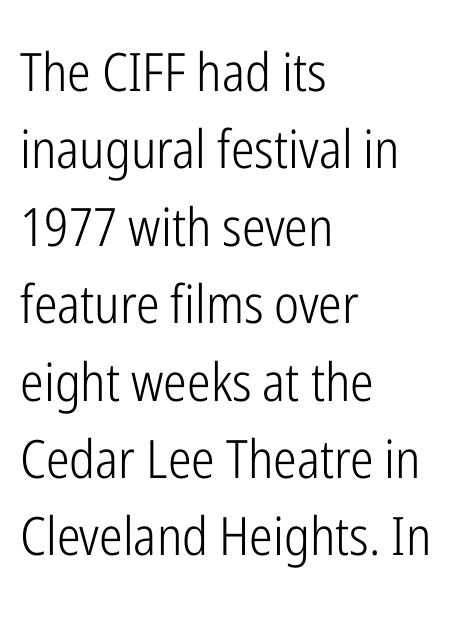
{"serif": "no", "italic": "no", "bold": "no", "weight": "light", "width": "condensed", "stroke_contrast": "low", "x_height": "medium", "monospaced": "no", "underline": "no", "align": "left", "line_spacing": "normal", "line_spacing_ratio": 1.46, "letter_spacing": "normal", "letter_spacing_em": 0.0, "glyph_px": 53}
